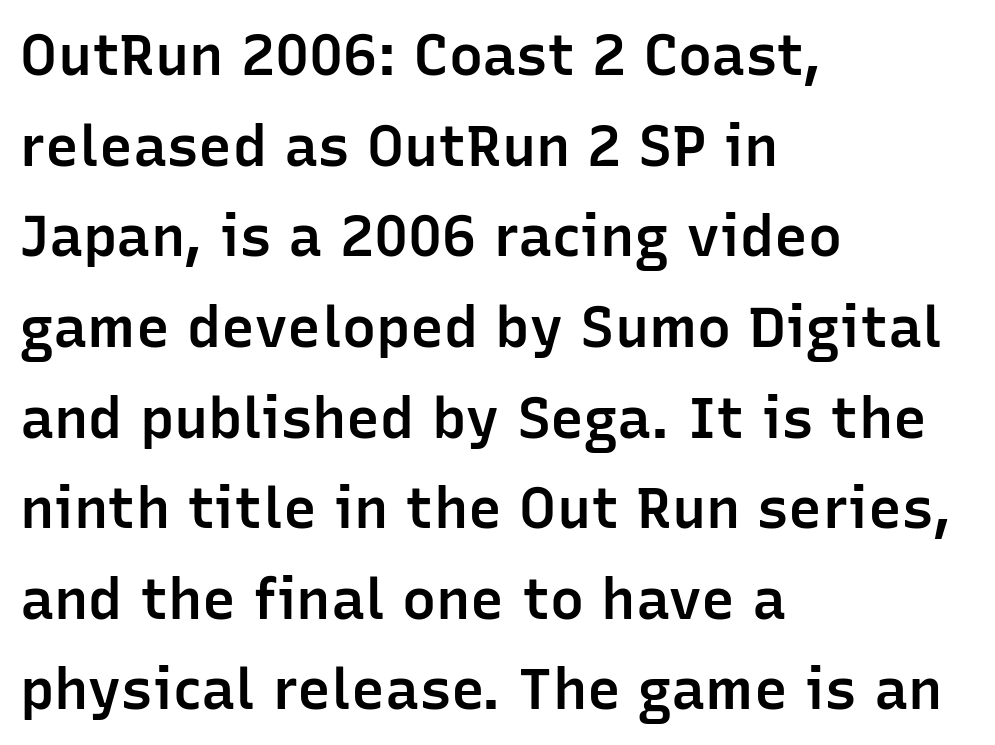
Q: Is the text bold? A: Semi-bold.
Q: Is the text italic (slanted)? A: No, it is upright.
Q: Is the typeface a serif or a sans-serif typeface? A: Sans-serif.
Q: Is the text underlined? A: No.
Q: How is the paragraph aligned? A: Left-aligned.
Q: Is the spacing between letters normal or unusually wide? A: Normal.
Q: Is the spacing between lines tight, normal or loose? A: Normal.
Q: Width (condensed, normal, or wide)? A: Normal.
Q: Stroke contrast? A: Low.
Q: x-height? A: Medium.
Q: Monospaced? A: No.
